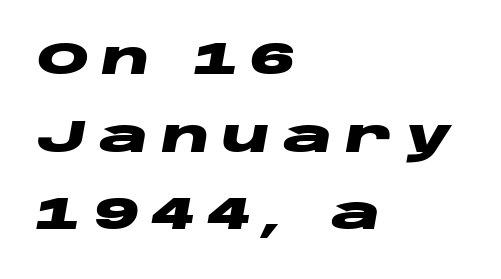
The image shows 46 px heavy, wide type, italic (leaning right); set left-aligned, normal line spacing (1.69x), unusually wide letter spacing (+0.27 em), not underlined; low stroke contrast and a large x-height.
